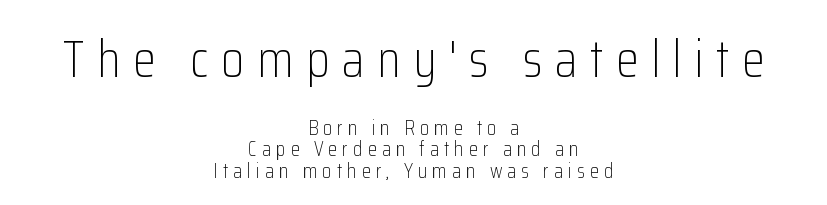
The image shows 52 px light, condensed sans-serif type, upright; set centered, tight line spacing (1.01x), unusually wide letter spacing (+0.24 em), not underlined; the first (top) block is 2.48x larger; low stroke contrast and a medium x-height.
